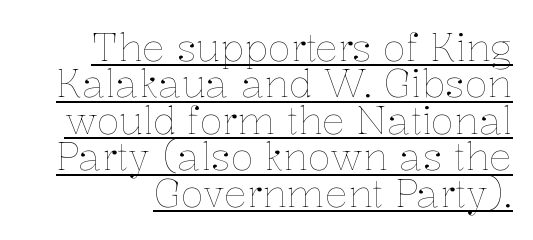
The image shows 38 px thin type, upright; set tight line spacing (0.96x), normal letter spacing, underlined; low stroke contrast and a medium x-height.
